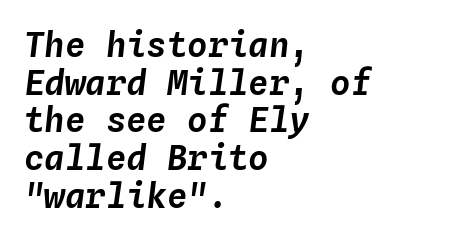
{"italic": "yes", "lean": "right", "slant_degrees": 4, "width": "normal", "stroke_contrast": "low", "x_height": "medium", "monospaced": "yes", "underline": "no", "align": "left", "line_spacing": "tight", "line_spacing_ratio": 1.11, "letter_spacing": "normal", "letter_spacing_em": 0.0, "glyph_px": 34}
